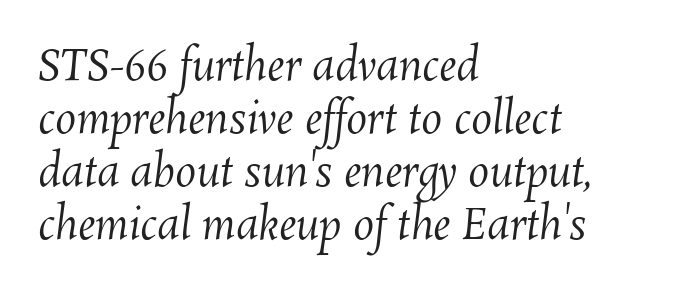
Whoever set this chose a conventional vertical rhythm. This reads as an unemphasized weight, regular at the heaviest. Glyph-to-glyph distance matches everyday printed text. Visually the block forms a straight wall on the left and a jagged coastline on the right.
